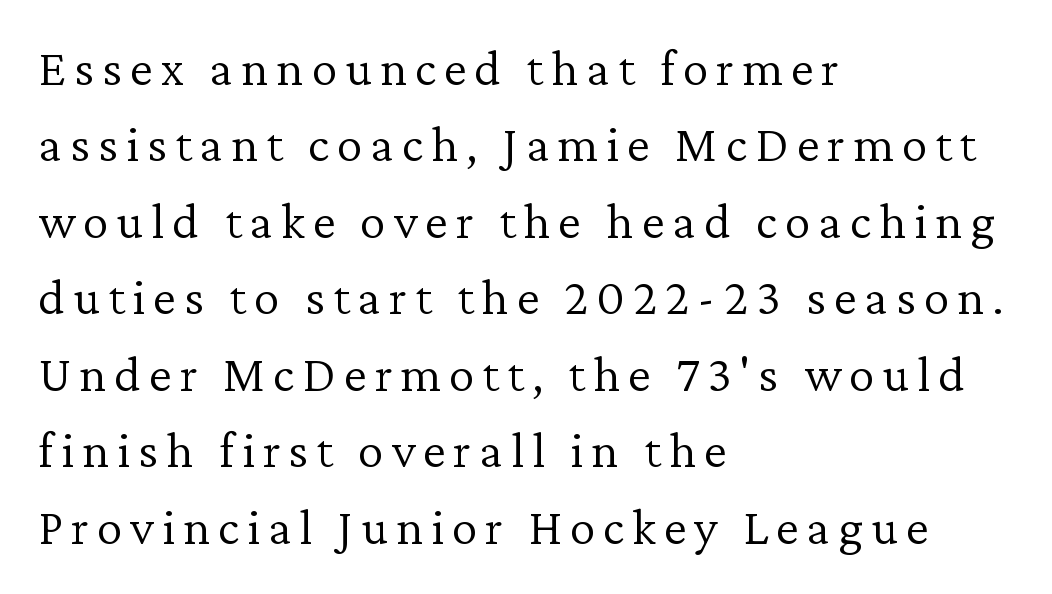
The image shows 52 px light serif type, upright; set left-aligned, normal line spacing (1.47x), not underlined; low stroke contrast and a medium x-height.
